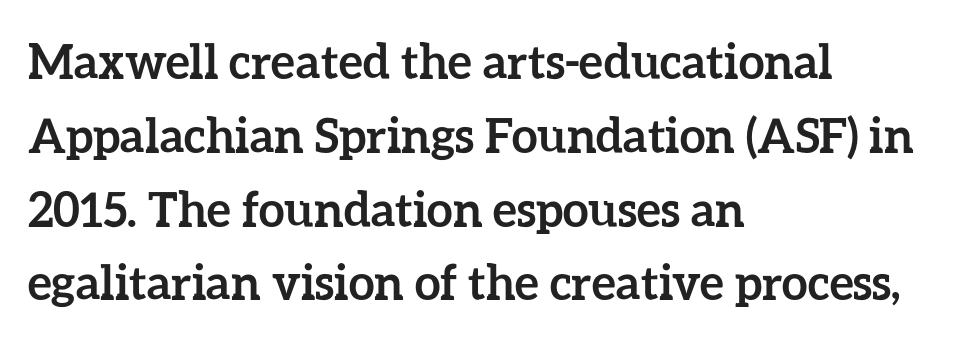
{"italic": "no", "bold": "yes", "weight": "semibold", "width": "normal", "stroke_contrast": "low", "x_height": "medium", "monospaced": "no", "underline": "no", "align": "left", "line_spacing": "normal", "line_spacing_ratio": 1.57, "letter_spacing": "normal", "letter_spacing_em": 0.0, "glyph_px": 47}
